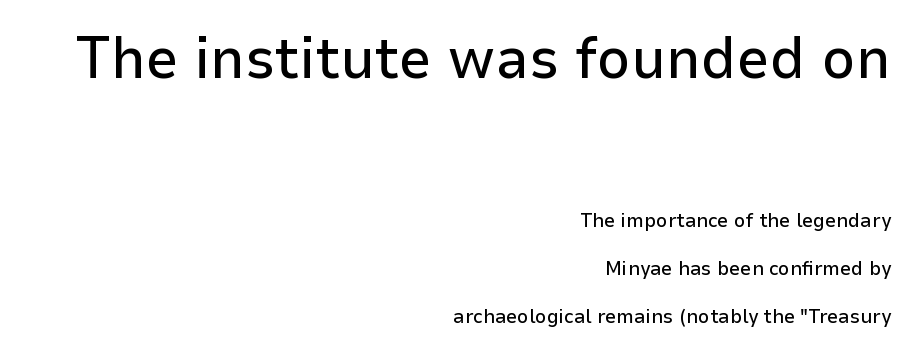
Q: Is the text italic (slanted)? A: No, it is upright.
Q: Is the typeface a serif or a sans-serif typeface? A: Sans-serif.
Q: Is the text underlined? A: No.
Q: How is the paragraph aligned? A: Right-aligned.
Q: Is the spacing between letters normal or unusually wide? A: Normal.
Q: Is the spacing between lines tight, normal or loose? A: Loose.
Q: Which block of text is set in a larger size, the first (top) or the second (bottom)? A: The first (top) one.
Q: Width (condensed, normal, or wide)? A: Normal.
Q: Stroke contrast? A: Low.
Q: x-height? A: Medium.
Q: Monospaced? A: No.
